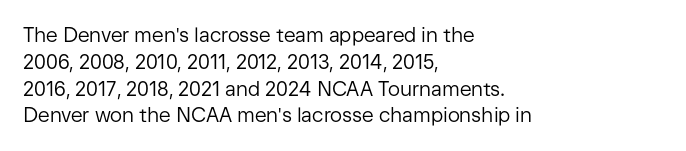
Unlike italic type, these characters show no tilt at all. Honestly, there is no underline to notice here at all. The ragged edge is on the right, which tells us the setting is flush left. Tracking here is standard; glyphs follow each other at the usual distance.
